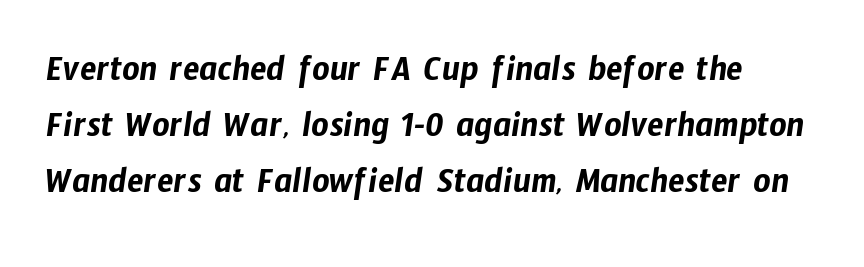
To sum up the face: it is a sans, with no serifs. What stands out about the letter spacing? Nothing — it is the standard amount. A typesetter would call this leading conventional body-copy spacing. Varying glyph widths throughout — classic text-font behaviour.
